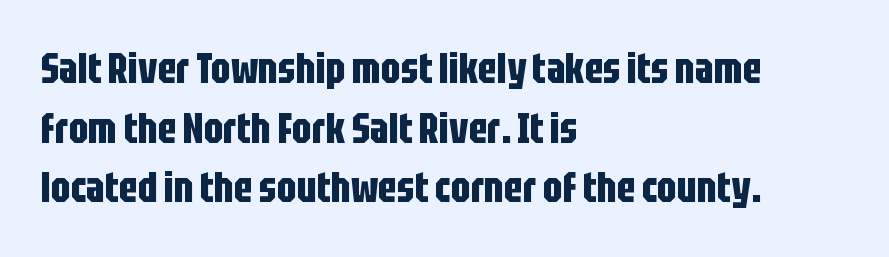
Q: Is the text bold? A: Yes.
Q: Is the text italic (slanted)? A: No, it is upright.
Q: Is the typeface a serif or a sans-serif typeface? A: Sans-serif.
Q: Is the text underlined? A: No.
Q: How is the paragraph aligned? A: Left-aligned.
Q: Is the spacing between letters normal or unusually wide? A: Normal.
Q: Is the spacing between lines tight, normal or loose? A: Normal.
Q: Width (condensed, normal, or wide)? A: Condensed.
Q: Stroke contrast? A: Low.
Q: x-height? A: Large.
Q: Monospaced? A: No.
